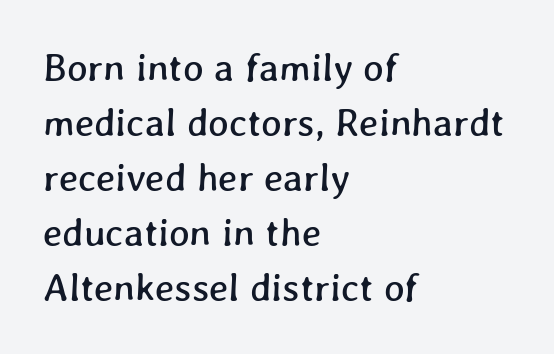
The image shows 39 px text type; set left-aligned, normal line spacing (1.41x), normal letter spacing, not underlined; low stroke contrast and a medium x-height.
